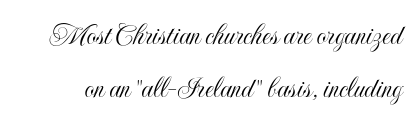
Q: Is the text italic (slanted)? A: Yes.
Q: Is the text underlined? A: No.
Q: Is the spacing between letters normal or unusually wide? A: Normal.
Q: Is the spacing between lines tight, normal or loose? A: Normal.
Q: Width (condensed, normal, or wide)? A: Condensed.
Q: x-height? A: Small.
Q: Monospaced? A: No.
